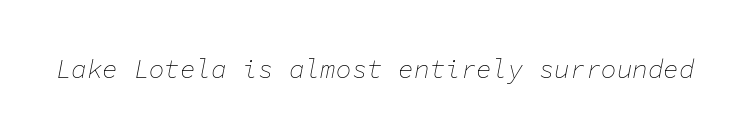
Q: Is the text bold? A: No.
Q: Is the text italic (slanted)? A: Yes, it leans right by about 11 degrees.
Q: Is the text underlined? A: No.
Q: Is the spacing between letters normal or unusually wide? A: Normal.
